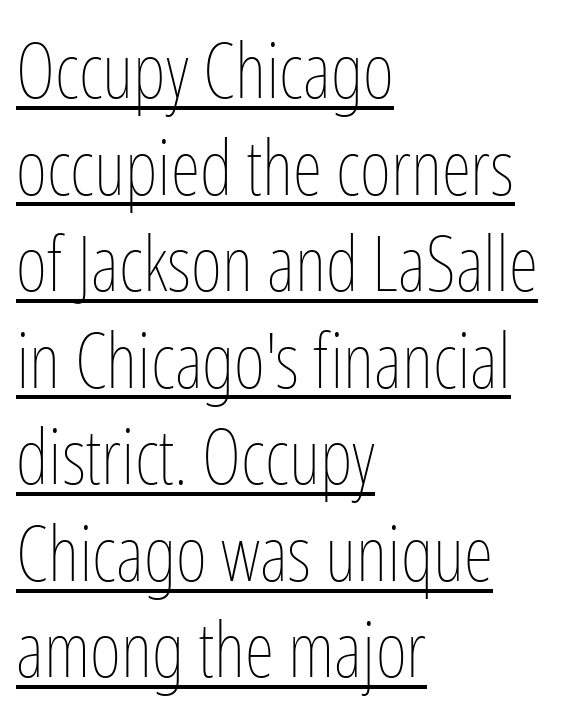
Q: Is the text bold? A: No.
Q: Is the text italic (slanted)? A: No, it is upright.
Q: Is the text underlined? A: Yes.
Q: How is the paragraph aligned? A: Left-aligned.
Q: Is the spacing between letters normal or unusually wide? A: Normal.
Q: Is the spacing between lines tight, normal or loose? A: Normal.
Q: Width (condensed, normal, or wide)? A: Condensed.
Q: Stroke contrast? A: Low.
Q: x-height? A: Medium.
Q: Monospaced? A: No.
